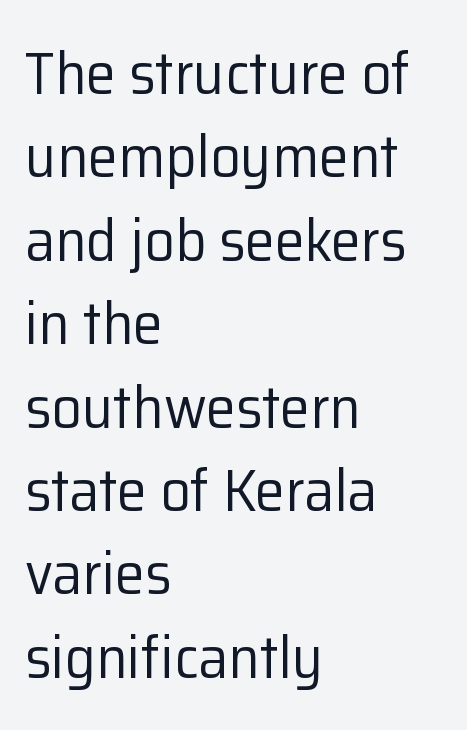
Q: Is the text bold? A: No.
Q: Is the text italic (slanted)? A: No, it is upright.
Q: Is the typeface a serif or a sans-serif typeface? A: Sans-serif.
Q: Is the text underlined? A: No.
Q: How is the paragraph aligned? A: Left-aligned.
Q: Is the spacing between letters normal or unusually wide? A: Normal.
Q: Is the spacing between lines tight, normal or loose? A: Normal.
Q: Width (condensed, normal, or wide)? A: Normal.
Q: Stroke contrast? A: Low.
Q: x-height? A: Medium.
Q: Monospaced? A: No.
